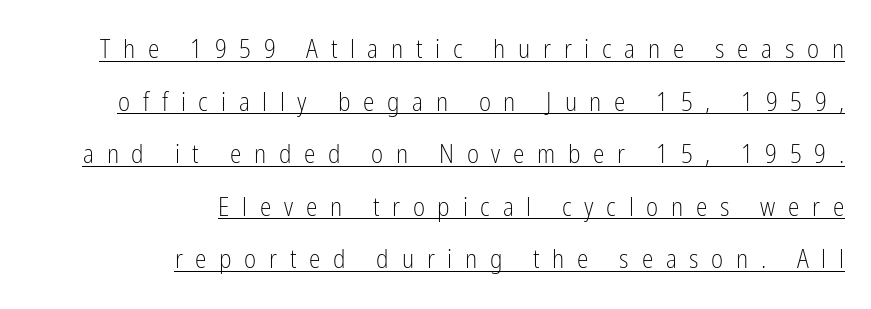
Q: Is the text bold? A: No.
Q: Is the text italic (slanted)? A: No, it is upright.
Q: Is the text underlined? A: Yes.
Q: How is the paragraph aligned? A: Right-aligned.
Q: Is the spacing between letters normal or unusually wide? A: Unusually wide.
Q: Is the spacing between lines tight, normal or loose? A: Loose.
